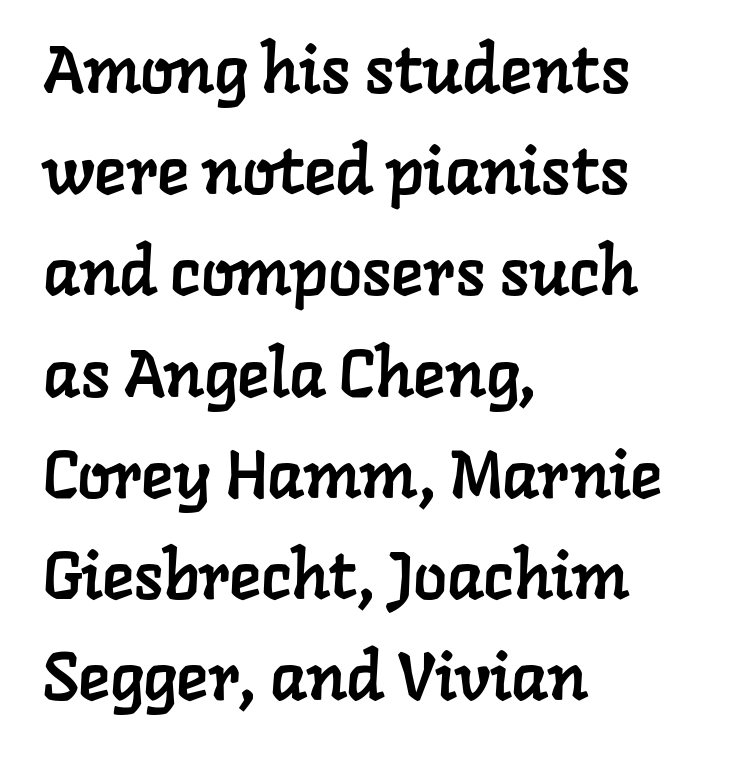
The image shows 67 px serif type; set left-aligned, normal line spacing (1.51x), normal letter spacing, not underlined; low stroke contrast and a medium x-height.
